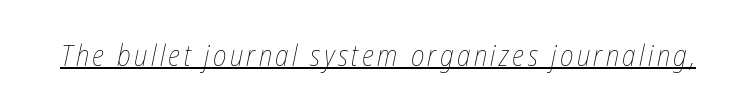
Q: Is the text bold? A: No.
Q: Is the text italic (slanted)? A: Yes, it leans right by about 12 degrees.
Q: Is the text underlined? A: Yes.
Q: Width (condensed, normal, or wide)? A: Condensed.
Q: Stroke contrast? A: Low.
Q: x-height? A: Medium.
Q: Monospaced? A: No.
